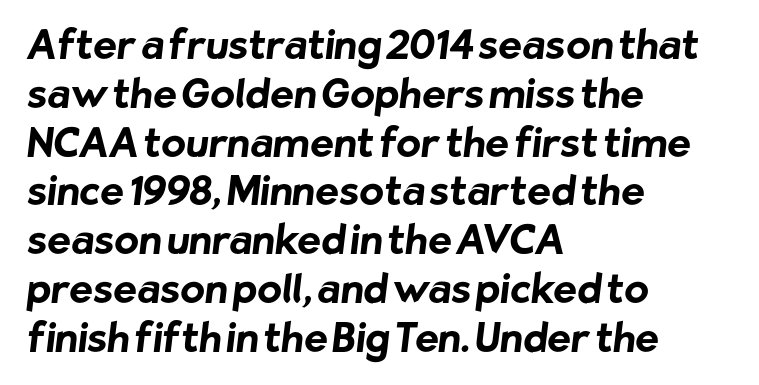
The characters look thick and weighty, a clear bold. Just letters on the line, the space beneath them empty. Think of a printed novel: that variable character pitch is what you see here. The ragged edge is on the right, which tells us the setting is flush left.
